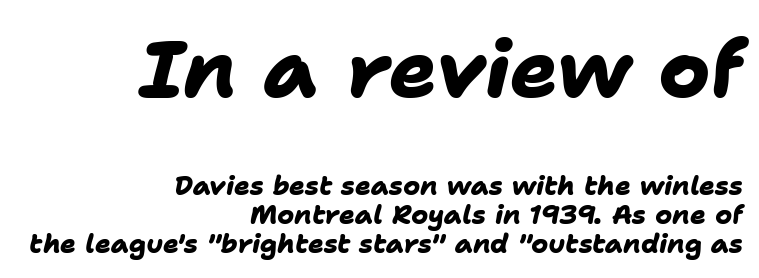
The image shows 79 px heavy sans-serif type; set right-aligned, tight line spacing (1.12x), normal letter spacing, not underlined; the first (top) block is 3.04x larger; low stroke contrast and a medium x-height.
